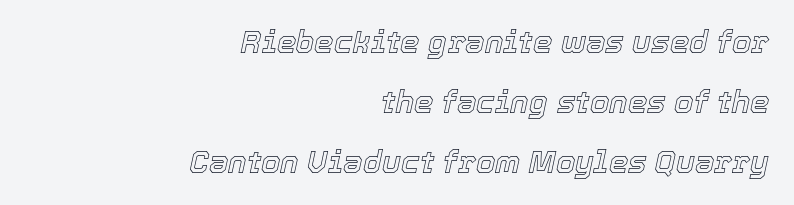
The image shows 31 px text type, italic (leaning right); set right-aligned, loose line spacing (1.93x), normal letter spacing, not underlined; a medium x-height.
